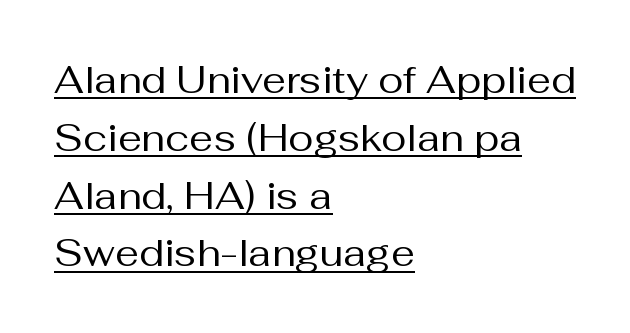
Italic? Not at all — the glyphs are vertical. Proportional: the letters do not fall into vertical columns. The passage shown has conventional tracking throughout. Serifs: no, the terminals of the letterforms are clean. In terms of leading, this rendering sits right in the middle. Weight: in the light-to-regular range.
